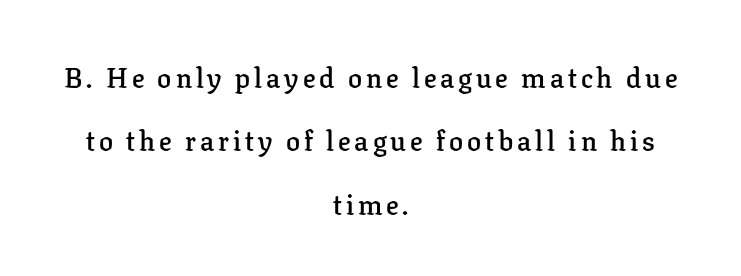
The image shows 28 px semibold serif type, upright; set centered, loose line spacing (2.26x), not underlined; low stroke contrast and a medium x-height.
